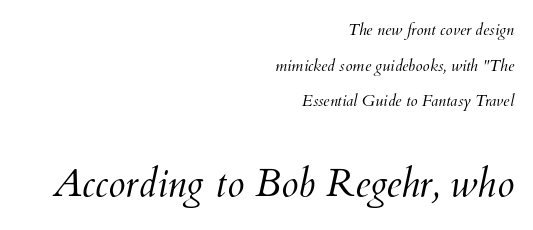
The image shows 39 px light type, italic (leaning right); set right-aligned, loose line spacing (2.22x), normal letter spacing, not underlined; the second (bottom) block is 2.44x larger; medium stroke contrast and a small x-height.
